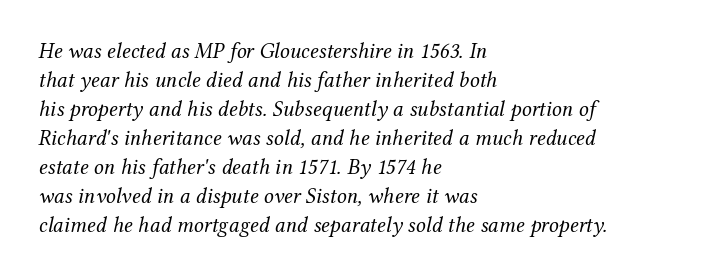
{"italic": "yes", "lean": "right", "slant_degrees": 12, "bold": "no", "underline": "no", "align": "left", "line_spacing": "normal", "line_spacing_ratio": 1.32, "letter_spacing": "normal", "letter_spacing_em": 0.0, "glyph_px": 22}
